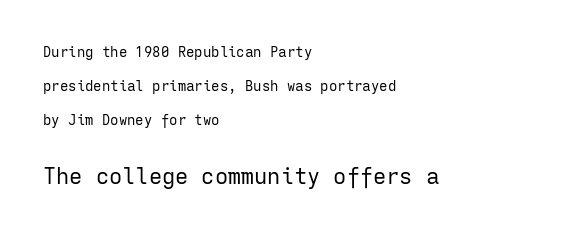
The typesetter chose a ragged-right arrangement here. The block sitting lower on the canvas is the one with enlarged characters. The tracking reads as untouched default to a designer's eye. If you measured baseline to baseline, you'd find a long distance. Underlining? Definitely not there.
